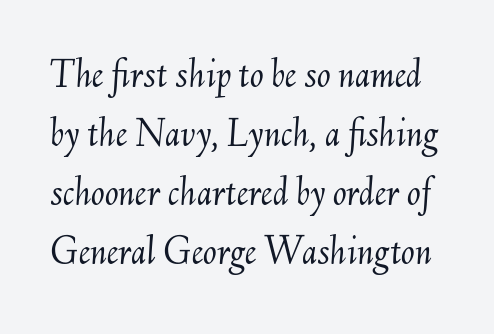
The image shows 41 px light type, italic (leaning right); set normal line spacing (1.44x), normal letter spacing, not underlined; medium stroke contrast and a small x-height.
